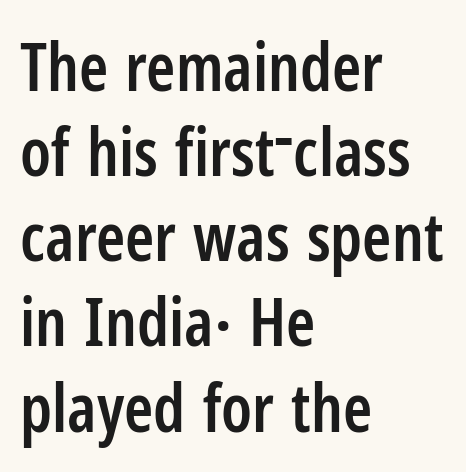
{"serif": "no", "italic": "no", "bold": "semi", "weight": "semibold", "width": "condensed", "stroke_contrast": "low", "x_height": "medium", "monospaced": "no", "underline": "no", "align": "left", "line_spacing": "normal", "line_spacing_ratio": 1.29, "letter_spacing": "normal", "letter_spacing_em": 0.0, "glyph_px": 66}
